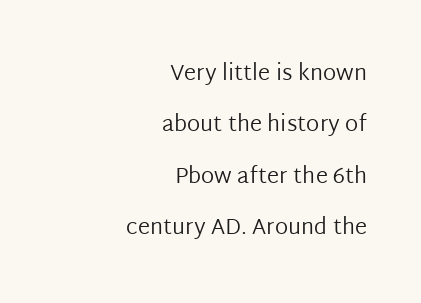
Q: Is the text bold? A: No.
Q: Is the text italic (slanted)? A: No, it is upright.
Q: Is the text underlined? A: No.
Q: How is the paragraph aligned? A: Right-aligned.
Q: Is the spacing between letters normal or unusually wide? A: Normal.
Q: Is the spacing between lines tight, normal or loose? A: Loose.
